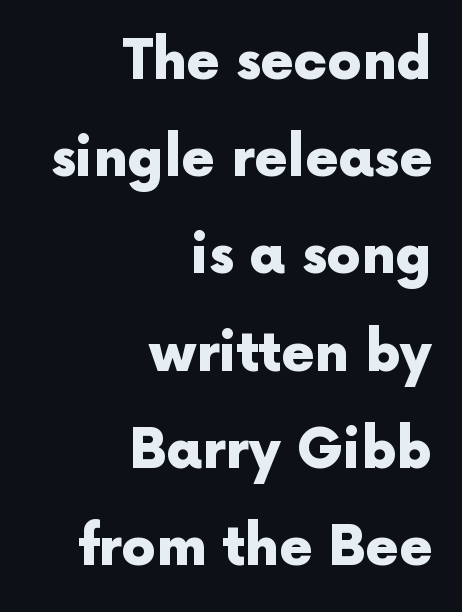
The image shows 54 px heavy sans-serif type, upright; set right-aligned, line spacing 1.8x, normal letter spacing, not underlined; a medium x-height.
